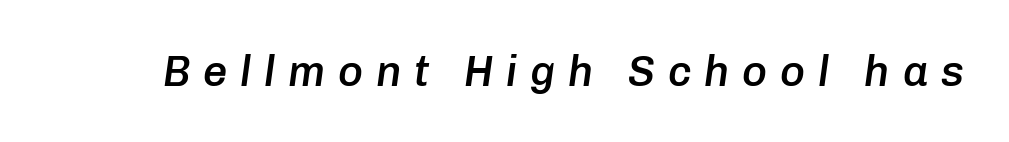
{"italic": "yes", "lean": "right", "slant_degrees": 8, "bold": "semi", "weight": "semibold", "width": "normal", "stroke_contrast": "low", "x_height": "medium", "monospaced": "no", "underline": "no", "letter_spacing": "wide", "letter_spacing_em": 0.29, "glyph_px": 43}
